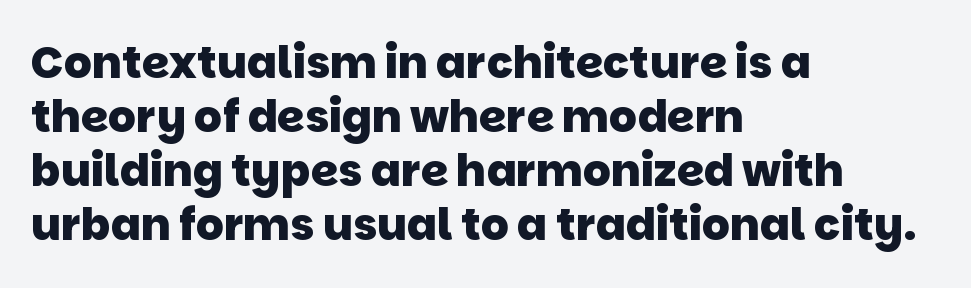
Q: Is the text bold? A: Yes.
Q: Is the typeface a serif or a sans-serif typeface? A: Sans-serif.
Q: Is the text underlined? A: No.
Q: How is the paragraph aligned? A: Left-aligned.
Q: Is the spacing between letters normal or unusually wide? A: Normal.
Q: Width (condensed, normal, or wide)? A: Normal.
Q: Stroke contrast? A: Low.
Q: x-height? A: Large.
Q: Monospaced? A: No.
